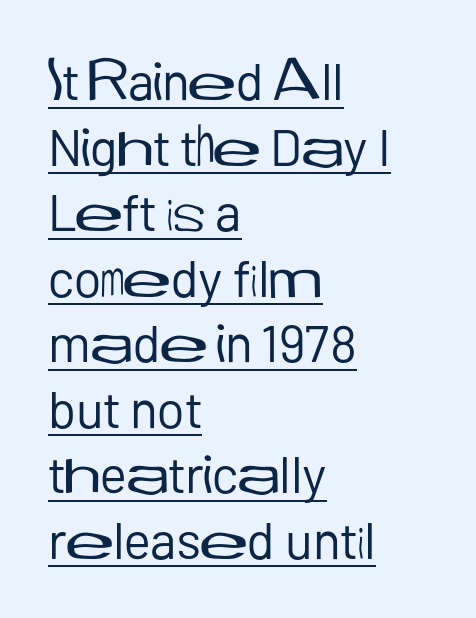
{"serif": "no", "italic": "no", "bold": "no", "weight": "regular", "width": "normal", "stroke_contrast": "low", "x_height": "medium", "monospaced": "no", "underline": "yes", "align": "left", "line_spacing": "normal", "line_spacing_ratio": 1.26, "letter_spacing": "normal", "letter_spacing_em": 0.0, "glyph_px": 52}
